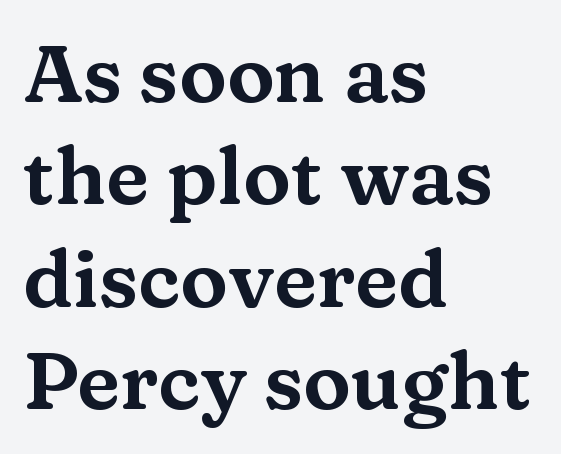
A roman cut, with each character standing at attention. The space directly below the letters is spotless. Think of a printed novel: that variable character pitch is what you see here. Whoever set this chose a conventional vertical rhythm.
